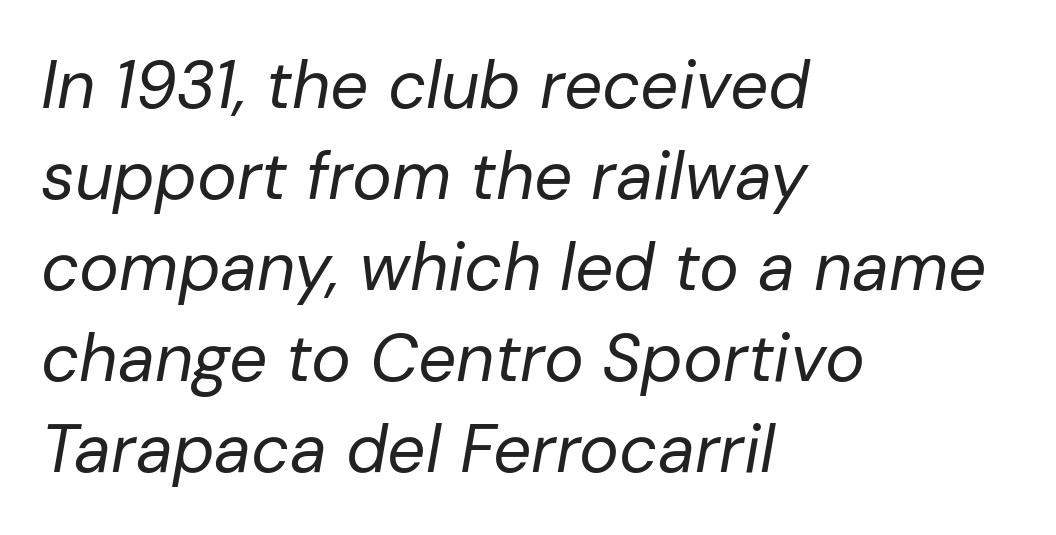
How would I describe the line gaps? Plain and ordinary. Which margin do the lines hug? The left one — the right edge is uneven. The rendering uses natural spacing where letterforms have individual widths. The type is set solid horizontally, with unmodified tracking. Rendered with sloped, italic letterforms. Each stroke keeps to a modest, everyday thickness or less.
